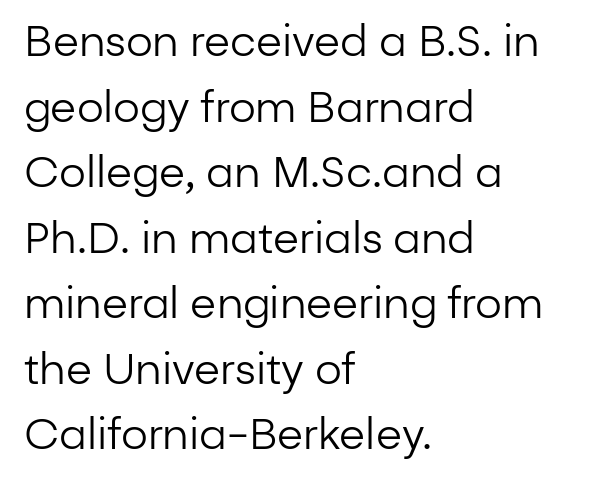
The leading is moderate, giving the passage an even texture. All the whitespace from short lines collects on the right. The strip under each line holds only bare page. Unlike italic type, these characters show no tilt at all.
